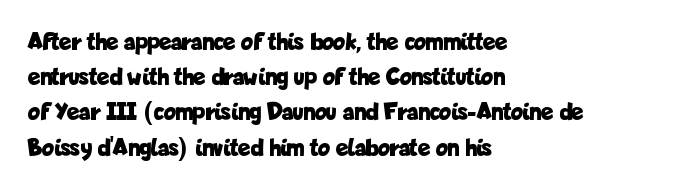
Q: Is the text bold? A: Yes.
Q: Is the text italic (slanted)? A: No, it is upright.
Q: Is the text underlined? A: No.
Q: How is the paragraph aligned? A: Left-aligned.
Q: Is the spacing between letters normal or unusually wide? A: Normal.
Q: Is the spacing between lines tight, normal or loose? A: Normal.
